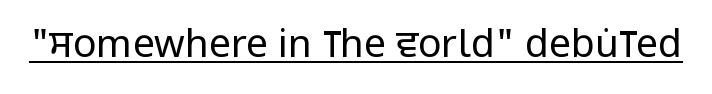
{"serif": "no", "italic": "no", "bold": "no", "weight": "regular", "width": "condensed", "stroke_contrast": "low", "x_height": "large", "monospaced": "no", "underline": "yes", "letter_spacing": "normal", "letter_spacing_em": 0.0, "glyph_px": 39}
